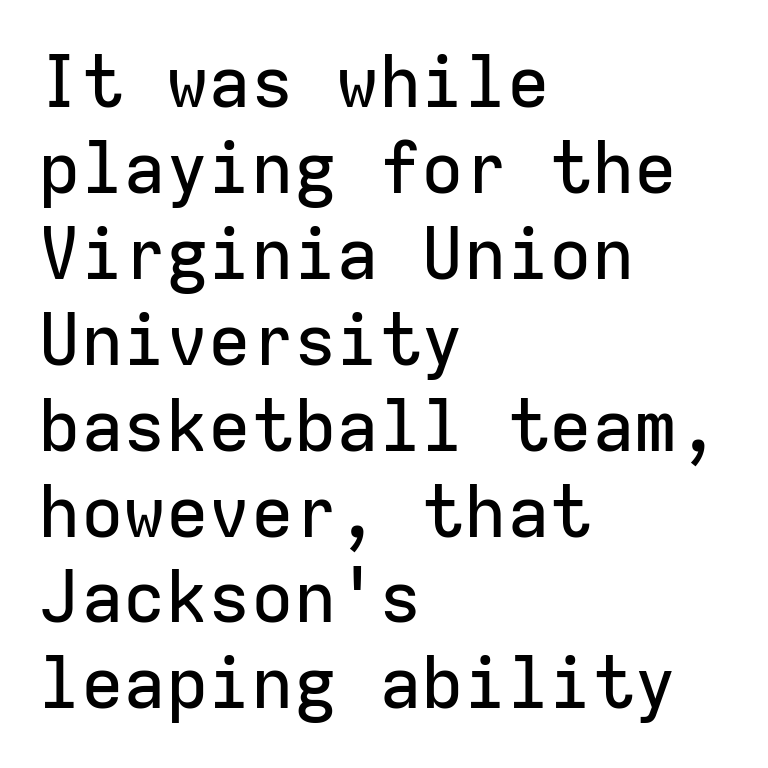
{"serif": "no", "italic": "no", "width": "normal", "stroke_contrast": "low", "x_height": "medium", "monospaced": "yes", "underline": "no", "align": "left", "line_spacing_ratio": 1.21, "letter_spacing": "normal", "letter_spacing_em": 0.0, "glyph_px": 71}
